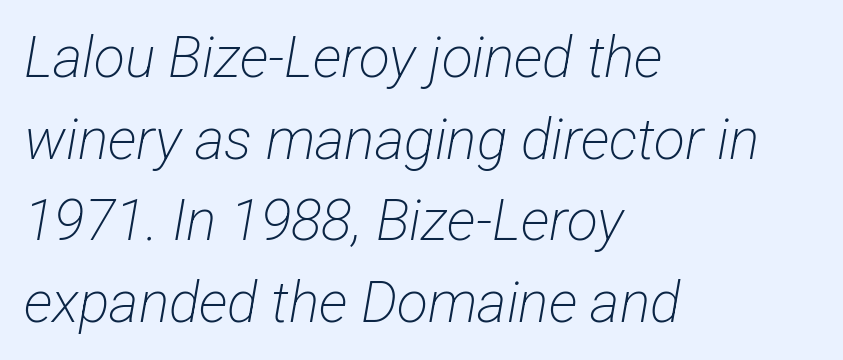
The letters sit at their default tracking, neither squeezed nor spread. The typeface chosen for these lines omits serifs. Leading: standard. Descenders are the only things crossing below the line.
